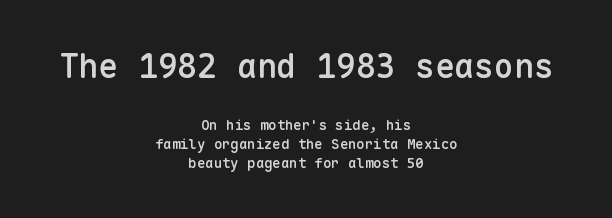
{"serif": "no", "italic": "no", "bold": "semi", "weight": "semibold", "width": "normal", "stroke_contrast": "low", "x_height": "medium", "monospaced": "yes", "underline": "no", "align": "center", "line_spacing": "normal", "line_spacing_ratio": 1.36, "letter_spacing": "normal", "letter_spacing_em": 0.0, "larger_block": "first", "size_ratio": 2.36, "glyph_px": 33}
